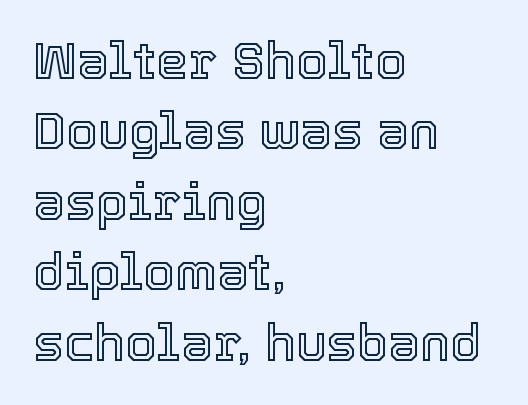
{"italic": "no", "width": "normal", "x_height": "medium", "monospaced": "no", "underline": "no", "align": "left", "line_spacing": "normal", "line_spacing_ratio": 1.38, "letter_spacing": "normal", "letter_spacing_em": 0.0, "glyph_px": 51}
